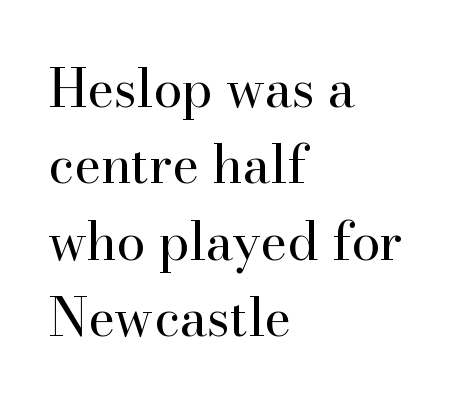
Caption: multi-line text, flush left, ragged right. The letters sit at their default tracking, neither squeezed nor spread. The letters carry serifs — small finishing strokes at the ends of their stems. The letters stand upright; this is a roman face. Vertical stems look standard width or narrower in stroke.
